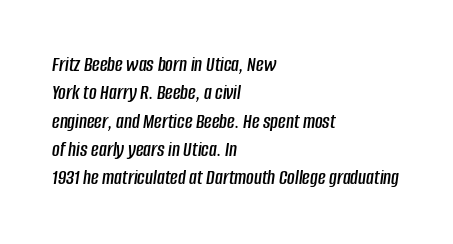
Does extra space separate the letters? No, they use regular spacing. Emphasis-style slanted type is in use. Alignment: flush left. The line-height multiplier appears to be the usual default. Descender tails drop into unmarked territory.
